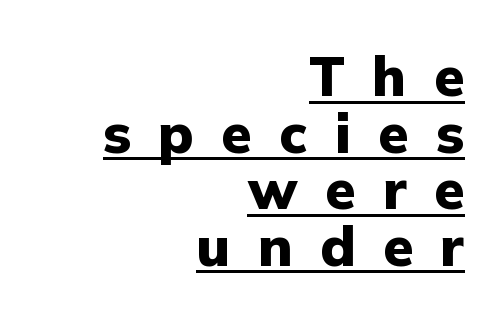
Q: Is the text bold? A: Yes.
Q: Is the text italic (slanted)? A: No, it is upright.
Q: Is the typeface a serif or a sans-serif typeface? A: Sans-serif.
Q: Is the text underlined? A: Yes.
Q: How is the paragraph aligned? A: Right-aligned.
Q: Is the spacing between letters normal or unusually wide? A: Unusually wide.
Q: Is the spacing between lines tight, normal or loose? A: Tight.
Q: Width (condensed, normal, or wide)? A: Normal.
Q: Stroke contrast? A: Low.
Q: x-height? A: Medium.
Q: Monospaced? A: No.
